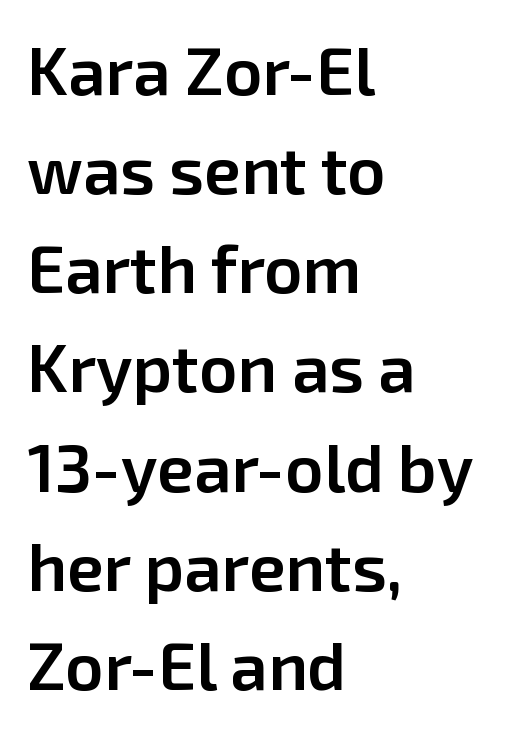
{"serif": "no", "italic": "no", "bold": "semi", "weight": "semibold", "width": "normal", "stroke_contrast": "low", "x_height": "medium", "monospaced": "no", "underline": "no", "align": "left", "line_spacing": "normal", "line_spacing_ratio": 1.48, "letter_spacing": "normal", "letter_spacing_em": 0.0, "glyph_px": 67}
